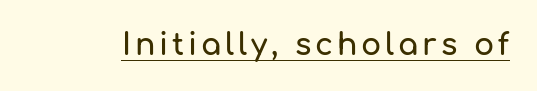
The image shows 30 px sans-serif type, upright; set underlined; low stroke contrast and a medium x-height.
